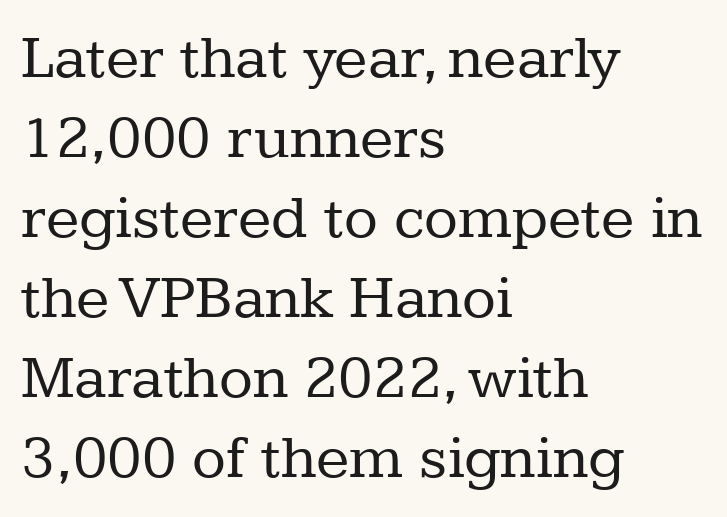
Q: Is the text bold? A: No.
Q: Is the text italic (slanted)? A: No, it is upright.
Q: Is the typeface a serif or a sans-serif typeface? A: Serif.
Q: Is the text underlined? A: No.
Q: How is the paragraph aligned? A: Left-aligned.
Q: Is the spacing between letters normal or unusually wide? A: Normal.
Q: Is the spacing between lines tight, normal or loose? A: Normal.
Q: Width (condensed, normal, or wide)? A: Normal.
Q: Stroke contrast? A: Low.
Q: x-height? A: Medium.
Q: Monospaced? A: No.
